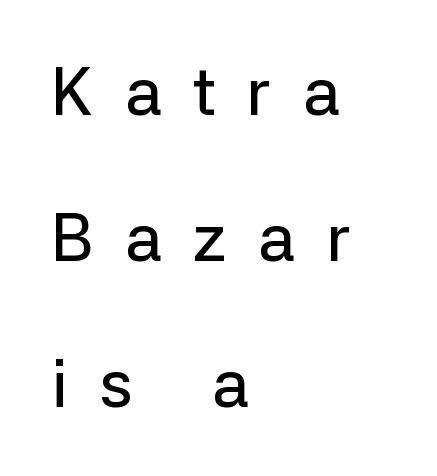
Q: Is the text italic (slanted)? A: No, it is upright.
Q: Is the typeface a serif or a sans-serif typeface? A: Sans-serif.
Q: Is the text underlined? A: No.
Q: How is the paragraph aligned? A: Left-aligned.
Q: Is the spacing between letters normal or unusually wide? A: Unusually wide.
Q: Is the spacing between lines tight, normal or loose? A: Loose.
Q: Width (condensed, normal, or wide)? A: Normal.
Q: Stroke contrast? A: Low.
Q: x-height? A: Medium.
Q: Monospaced? A: No.
